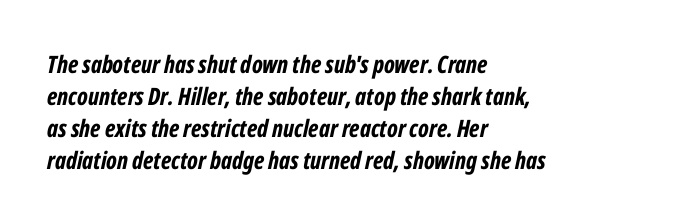
Each row of text sits above clean, open space. These lines sit exactly where default settings would place them. The whole block is typeset with a tilt. The face used here has the dense, thick strokes of a bold.
